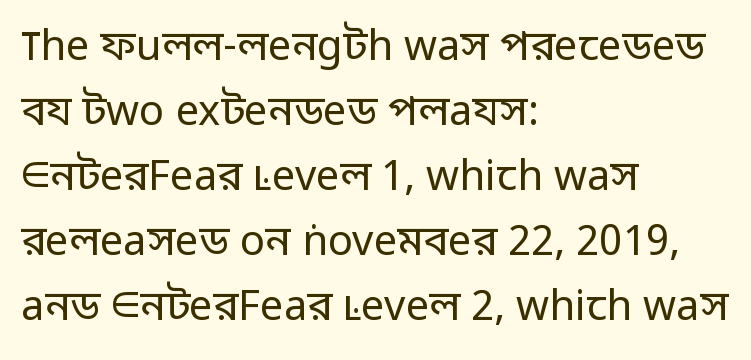
Q: Is the text bold? A: No.
Q: Is the text italic (slanted)? A: No, it is upright.
Q: Is the typeface a serif or a sans-serif typeface? A: Sans-serif.
Q: Is the text underlined? A: No.
Q: How is the paragraph aligned? A: Left-aligned.
Q: Is the spacing between letters normal or unusually wide? A: Normal.
Q: Is the spacing between lines tight, normal or loose? A: Normal.
Q: Width (condensed, normal, or wide)? A: Normal.
Q: Stroke contrast? A: Low.
Q: x-height? A: Medium.
Q: Monospaced? A: No.
